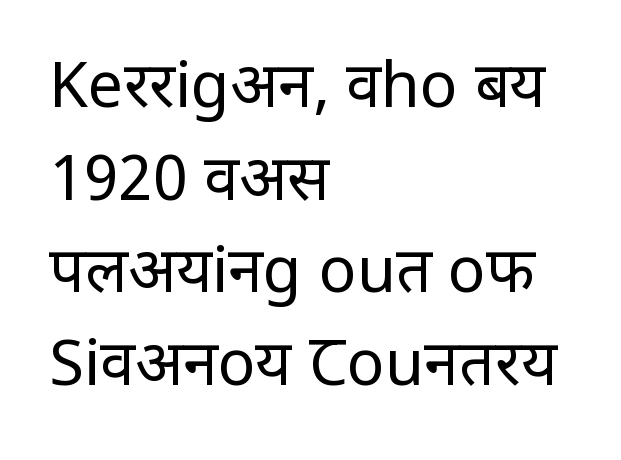
Q: Is the text bold? A: No.
Q: Is the text italic (slanted)? A: No, it is upright.
Q: Is the typeface a serif or a sans-serif typeface? A: Sans-serif.
Q: Is the text underlined? A: No.
Q: How is the paragraph aligned? A: Left-aligned.
Q: Is the spacing between letters normal or unusually wide? A: Normal.
Q: Is the spacing between lines tight, normal or loose? A: Normal.
Q: Width (condensed, normal, or wide)? A: Condensed.
Q: Stroke contrast? A: Low.
Q: x-height? A: Large.
Q: Monospaced? A: No.
